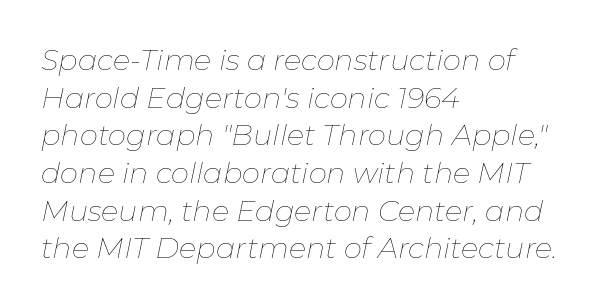
Horizontal alignment here is leftward, the default for most running prose. Regarding leading, the lines here are spaced in the standard way. No word sits above an underline. Quick note: italic. Is this a fixed-width face? No — the glyphs have proportional, varying widths.
